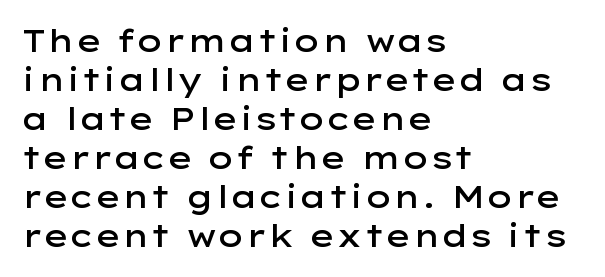
Q: Is the text bold? A: Semi-bold.
Q: Is the text italic (slanted)? A: No, it is upright.
Q: Is the typeface a serif or a sans-serif typeface? A: Sans-serif.
Q: Is the text underlined? A: No.
Q: How is the paragraph aligned? A: Left-aligned.
Q: Is the spacing between letters normal or unusually wide? A: Normal.
Q: Is the spacing between lines tight, normal or loose? A: Normal.
Q: Width (condensed, normal, or wide)? A: Wide.
Q: Stroke contrast? A: Low.
Q: x-height? A: Medium.
Q: Monospaced? A: No.
